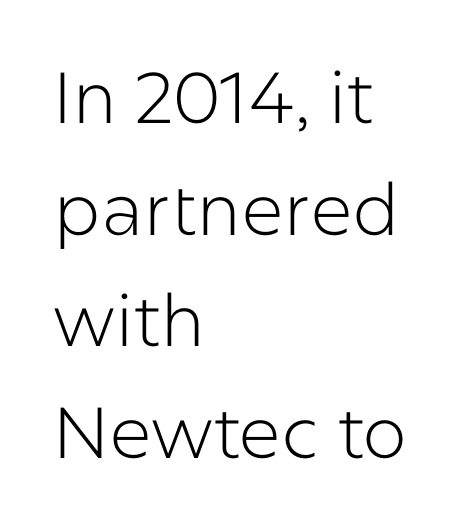
Is this a fixed-width face? No — the glyphs have proportional, varying widths. The font's upright variant was chosen for this text. The font family rendered here belongs to the sans-serif group. The paragraph shown leans on its left margin. Descenders hang freely into open space. No heavy texture on the line: the type isn't bold.
